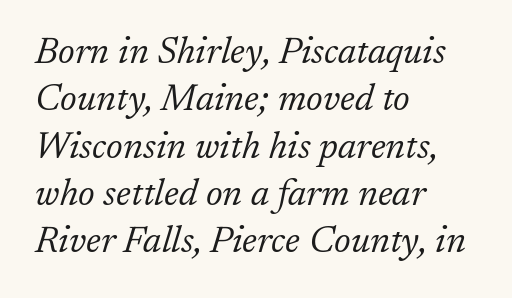
{"serif": "yes", "italic": "yes", "lean": "right", "slant_degrees": 17, "bold": "no", "weight": "light", "width": "normal", "stroke_contrast": "low", "x_height": "medium", "monospaced": "no", "underline": "no", "align": "left", "line_spacing": "normal", "line_spacing_ratio": 1.28, "letter_spacing": "normal", "letter_spacing_em": 0.0, "glyph_px": 37}
